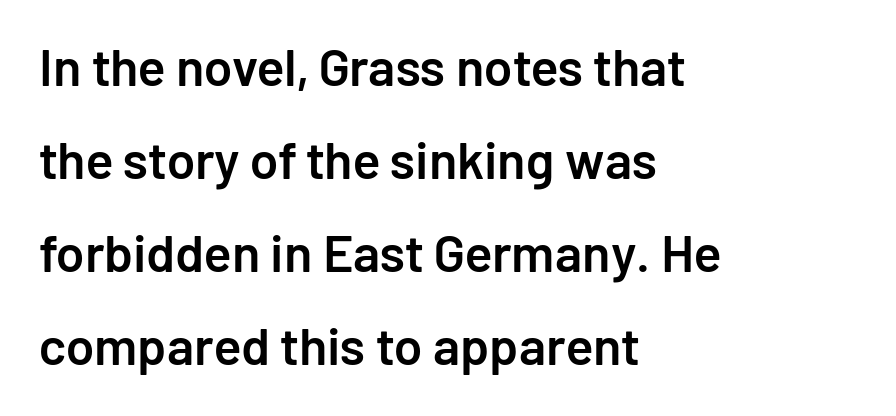
{"serif": "no", "italic": "no", "bold": "semi", "weight": "semibold", "width": "normal", "stroke_contrast": "low", "x_height": "medium", "monospaced": "no", "underline": "no", "align": "left", "line_spacing_ratio": 1.79, "letter_spacing": "normal", "letter_spacing_em": 0.0, "glyph_px": 52}
